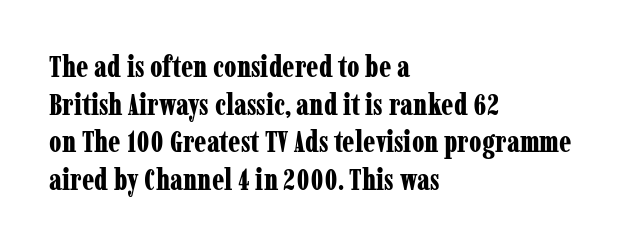
The image shows 29 px bold, condensed serif type, upright; set left-aligned, normal line spacing (1.3x), normal letter spacing, not underlined; low stroke contrast and a medium x-height.
